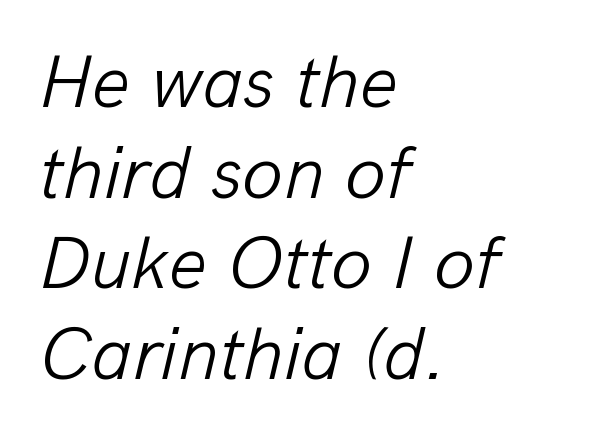
{"italic": "yes", "lean": "right", "slant_degrees": 13, "bold": "no", "weight": "light", "width": "normal", "stroke_contrast": "low", "x_height": "medium", "monospaced": "no", "underline": "no", "align": "left", "line_spacing_ratio": 1.21, "letter_spacing": "normal", "letter_spacing_em": 0.0, "glyph_px": 75}
